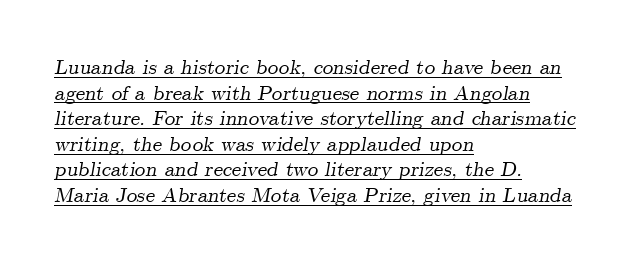
Somebody hit Ctrl+U on this one — the words are underlined. Here the glyphs are tracked normally, forming tight word shapes. Every row of glyphs begins at an identical x-position on the left. This is oblique type, the kind used for emphasis or titles.
